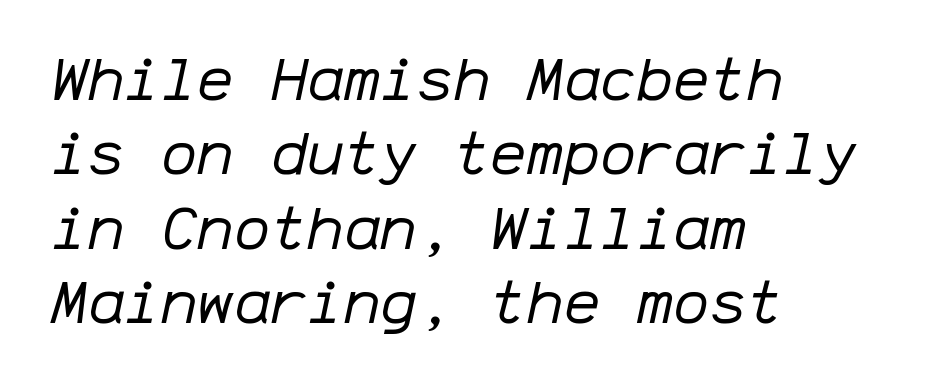
{"italic": "yes", "lean": "right", "slant_degrees": 12, "bold": "no", "weight": "regular", "width": "normal", "stroke_contrast": "low", "x_height": "medium", "monospaced": "yes", "underline": "no", "align": "left", "line_spacing_ratio": 1.22, "letter_spacing": "normal", "letter_spacing_em": 0.0, "glyph_px": 61}
